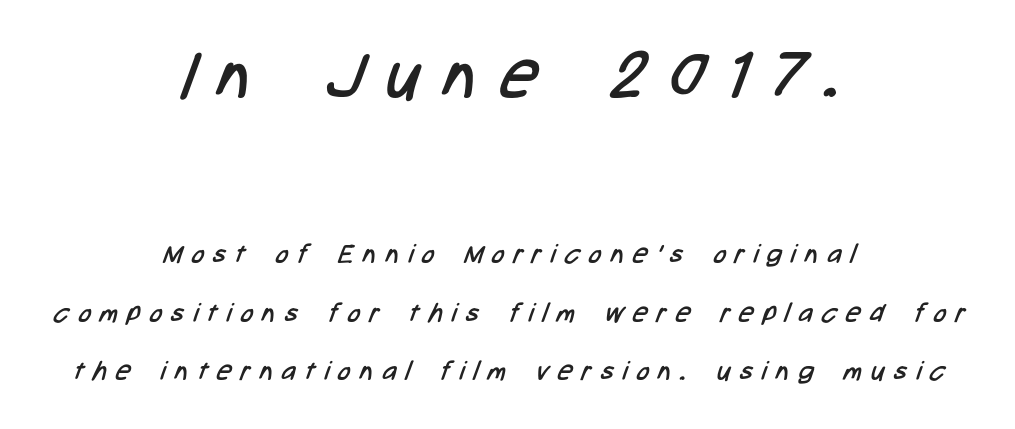
Q: Is the text bold? A: No.
Q: Is the typeface a serif or a sans-serif typeface? A: Sans-serif.
Q: Is the text underlined? A: No.
Q: How is the paragraph aligned? A: Centered.
Q: Is the spacing between letters normal or unusually wide? A: Unusually wide.
Q: Is the spacing between lines tight, normal or loose? A: Loose.
Q: Which block of text is set in a larger size, the first (top) or the second (bottom)? A: The first (top) one.
Q: Width (condensed, normal, or wide)? A: Condensed.
Q: Stroke contrast? A: Low.
Q: x-height? A: Medium.
Q: Monospaced? A: No.
